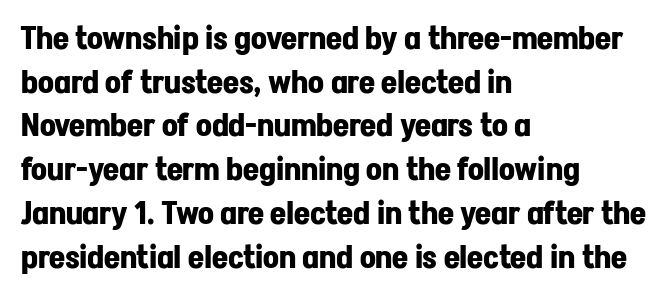
Q: Is the text bold? A: Yes.
Q: Is the text italic (slanted)? A: No, it is upright.
Q: Is the typeface a serif or a sans-serif typeface? A: Sans-serif.
Q: Is the text underlined? A: No.
Q: How is the paragraph aligned? A: Left-aligned.
Q: Is the spacing between letters normal or unusually wide? A: Normal.
Q: Is the spacing between lines tight, normal or loose? A: Normal.
Q: Width (condensed, normal, or wide)? A: Normal.
Q: Stroke contrast? A: Low.
Q: x-height? A: Medium.
Q: Monospaced? A: No.
